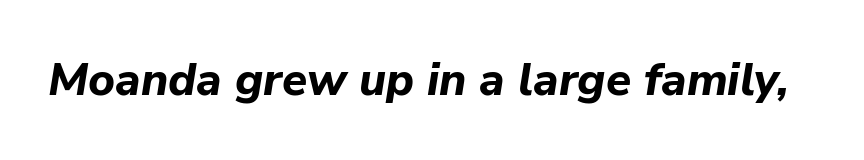
The image shows 46 px bold type, italic (leaning right); set normal letter spacing, not underlined; low stroke contrast and a medium x-height.
